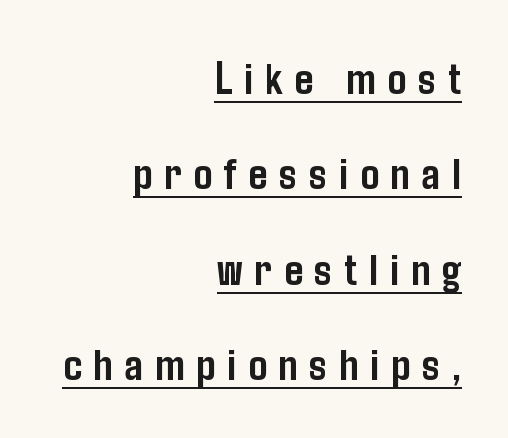
{"serif": "no", "italic": "no", "bold": "yes", "weight": "semibold", "width": "condensed", "stroke_contrast": "low", "x_height": "medium", "monospaced": "no", "underline": "yes", "align": "right", "line_spacing": "loose", "line_spacing_ratio": 2.03, "letter_spacing": "wide", "letter_spacing_em": 0.25, "glyph_px": 47}
